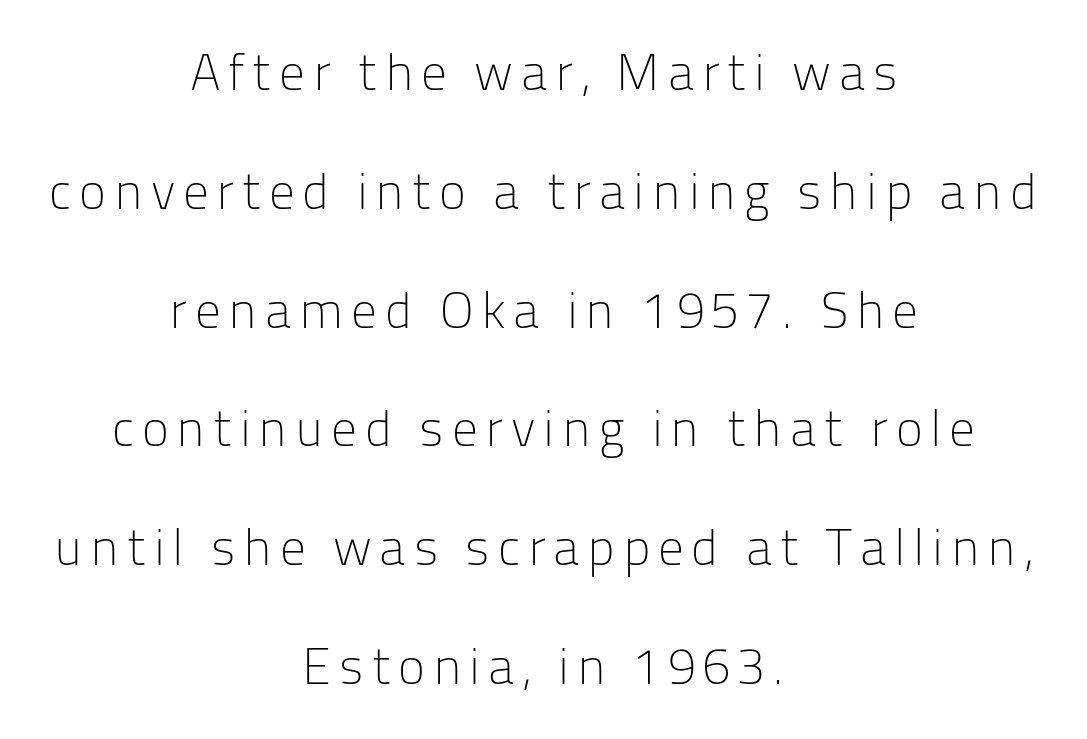
Q: Is the text bold? A: No.
Q: Is the text italic (slanted)? A: No, it is upright.
Q: Is the typeface a serif or a sans-serif typeface? A: Sans-serif.
Q: Is the text underlined? A: No.
Q: How is the paragraph aligned? A: Centered.
Q: Is the spacing between lines tight, normal or loose? A: Loose.
Q: Width (condensed, normal, or wide)? A: Normal.
Q: Stroke contrast? A: Low.
Q: x-height? A: Medium.
Q: Monospaced? A: No.
